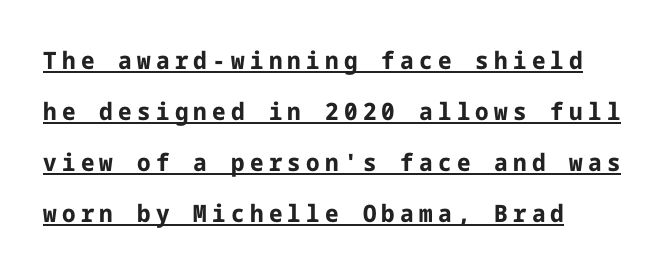
The image shows 24 px bold type, upright; set left-aligned, loose line spacing (2.12x), unusually wide letter spacing (+0.22 em), underlined.
